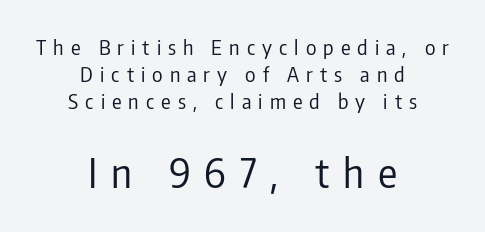
These lines are rendered in a variable-pitch font. Stems here are at most as thick as an everyday book face. Italic: no, the glyphs are upright roman. Here the glyphs are tracked loosely, breaking word shapes into spaced letters. Of the two passages, the one underneath uses the larger point size.
